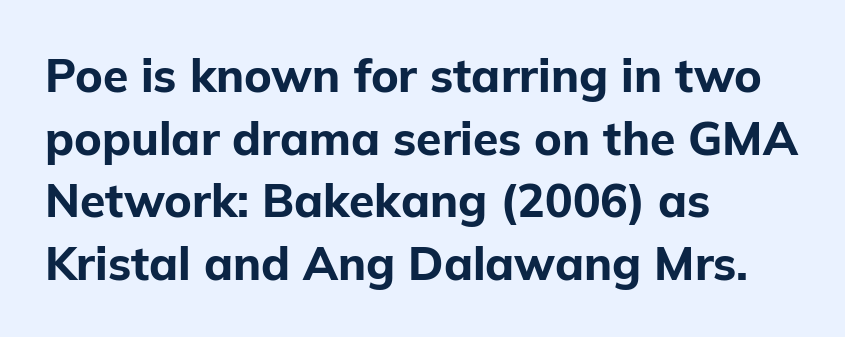
Q: Is the text bold? A: Yes.
Q: Is the text italic (slanted)? A: No, it is upright.
Q: Is the typeface a serif or a sans-serif typeface? A: Sans-serif.
Q: Is the text underlined? A: No.
Q: How is the paragraph aligned? A: Left-aligned.
Q: Is the spacing between letters normal or unusually wide? A: Normal.
Q: Is the spacing between lines tight, normal or loose? A: Normal.
Q: Width (condensed, normal, or wide)? A: Normal.
Q: Stroke contrast? A: Low.
Q: x-height? A: Medium.
Q: Monospaced? A: No.
